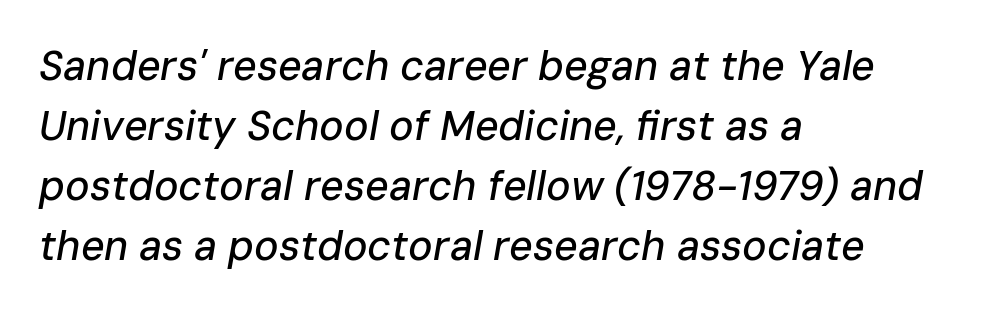
{"italic": "yes", "lean": "right", "slant_degrees": 10, "width": "normal", "stroke_contrast": "low", "x_height": "medium", "monospaced": "no", "underline": "no", "align": "left", "line_spacing": "normal", "line_spacing_ratio": 1.46, "letter_spacing": "normal", "letter_spacing_em": 0.0, "glyph_px": 41}
